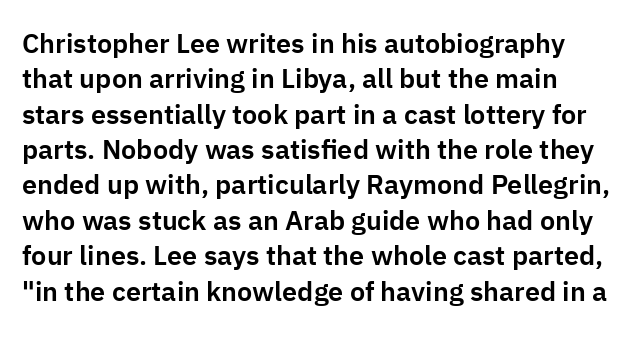
Q: Is the text italic (slanted)? A: No, it is upright.
Q: Is the text underlined? A: No.
Q: How is the paragraph aligned? A: Left-aligned.
Q: Is the spacing between letters normal or unusually wide? A: Normal.
Q: Is the spacing between lines tight, normal or loose? A: Normal.
